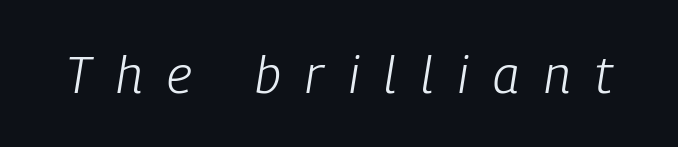
Spacing between characters has been opened up far beyond the box default. The strokes carry an ordinary text weight at most. The area under the type is left untouched. Do the characters align in a grid? No, the font is proportional.
